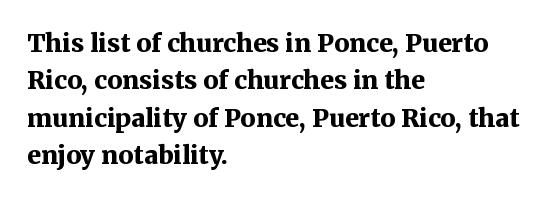
Q: Is the text bold? A: Yes.
Q: Is the text italic (slanted)? A: No, it is upright.
Q: Is the text underlined? A: No.
Q: How is the paragraph aligned? A: Left-aligned.
Q: Is the spacing between letters normal or unusually wide? A: Normal.
Q: Is the spacing between lines tight, normal or loose? A: Normal.
